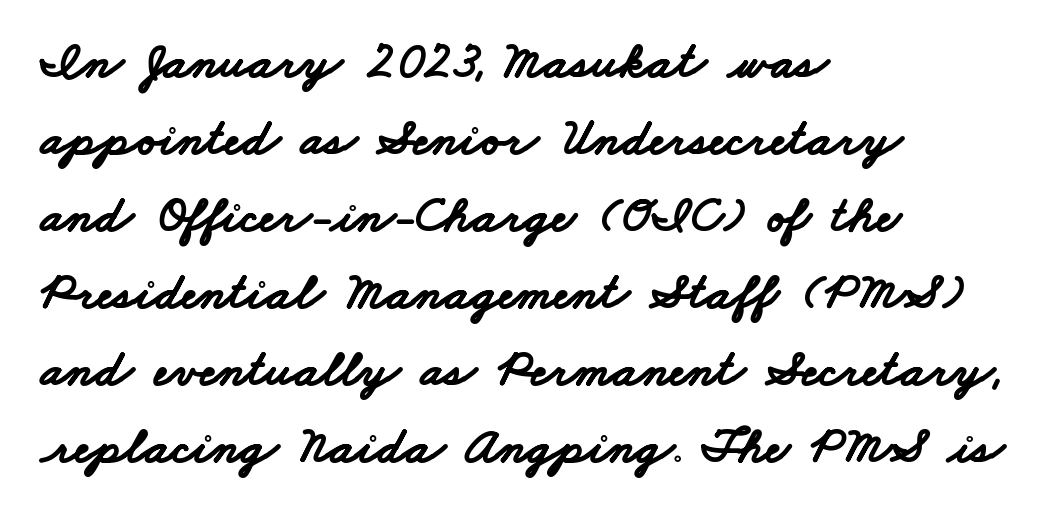
The image shows 52 px bold, wide sans-serif type; set left-aligned, normal line spacing (1.48x), normal letter spacing, not underlined; low stroke contrast and a small x-height.
